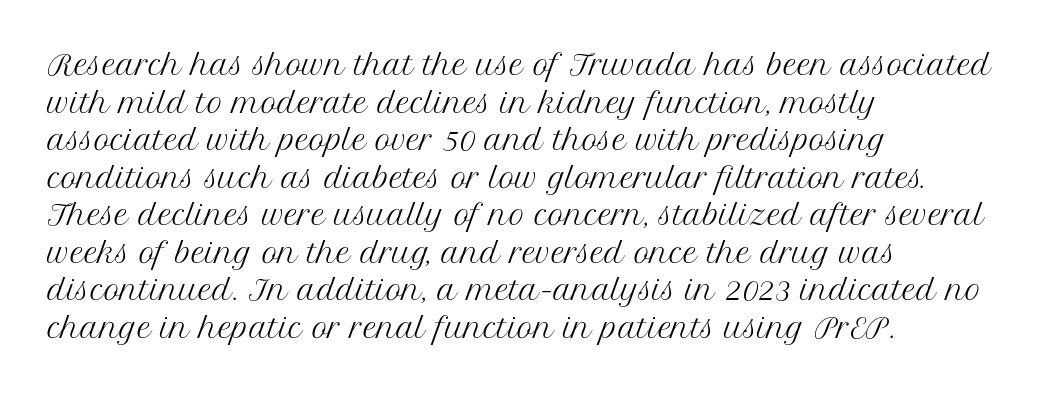
A bare baseline throughout the passage. Inter-character spacing is left at the font's built-in metrics. Vertical spacing — default. The ragged edge is on the right, which tells us the setting is flush left. The font sits on the lighter half of the weight spectrum, regular included.
